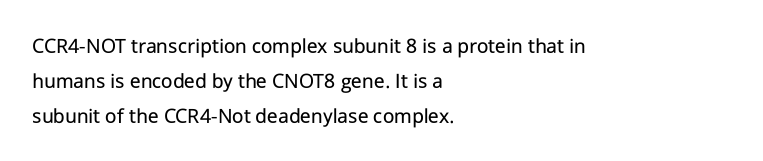
All the whitespace from short lines collects on the right. No extra tracking has been applied to these lines. Characters remain perfectly vertical along every line. The space beneath each line is pristine and unruled. Vertical stems look standard width or narrower in stroke.
